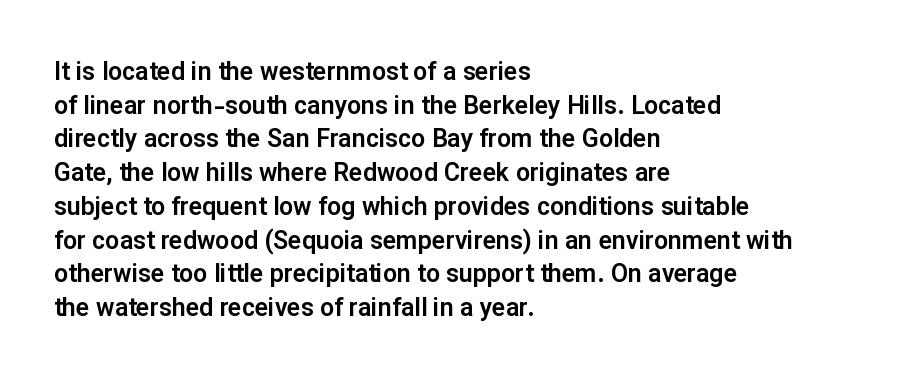
Caption: multi-line text, flush left, ragged right. The font's upright variant was chosen for this text. What stands out about the letter spacing? Nothing — it is the standard amount. Has an underline been added? It has not. This block has exactly the height ordinary leading produces.
